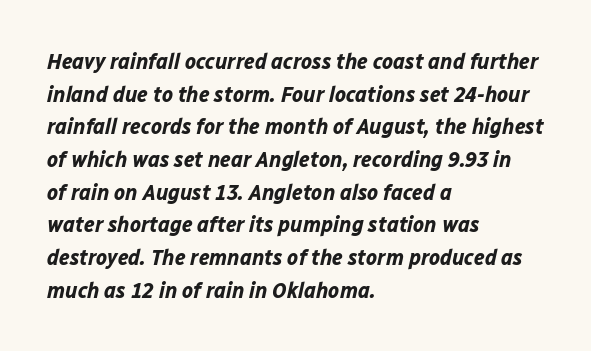
{"italic": "yes", "lean": "right", "slant_degrees": 12, "bold": "yes", "underline": "no", "align": "left", "line_spacing": "normal", "line_spacing_ratio": 1.42, "letter_spacing": "normal", "letter_spacing_em": 0.0, "glyph_px": 23}
